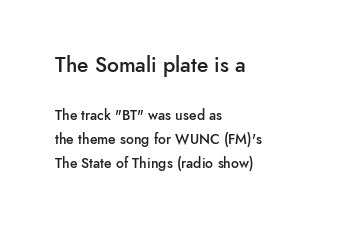
{"italic": "no", "bold": "semi", "underline": "no", "align": "left", "line_spacing_ratio": 1.72, "letter_spacing": "normal", "letter_spacing_em": 0.0, "larger_block": "first", "size_ratio": 1.5, "glyph_px": 21}
